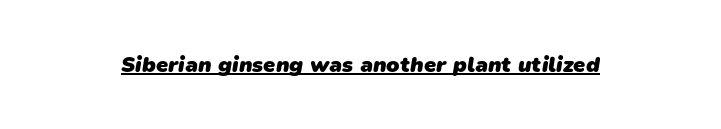
The image shows 22 px bold type; set normal letter spacing, underlined.
